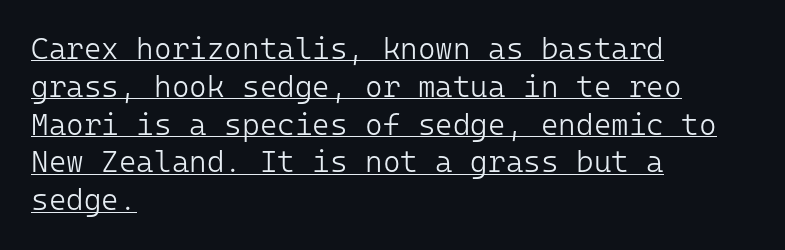
The passage shown is typed in a monospace face where columns stay perfectly aligned. No heavy texture on the line: the type isn't bold. One glance says typical: line gaps are just what's usual. Glance below the letters and you will spot a drawn line.
